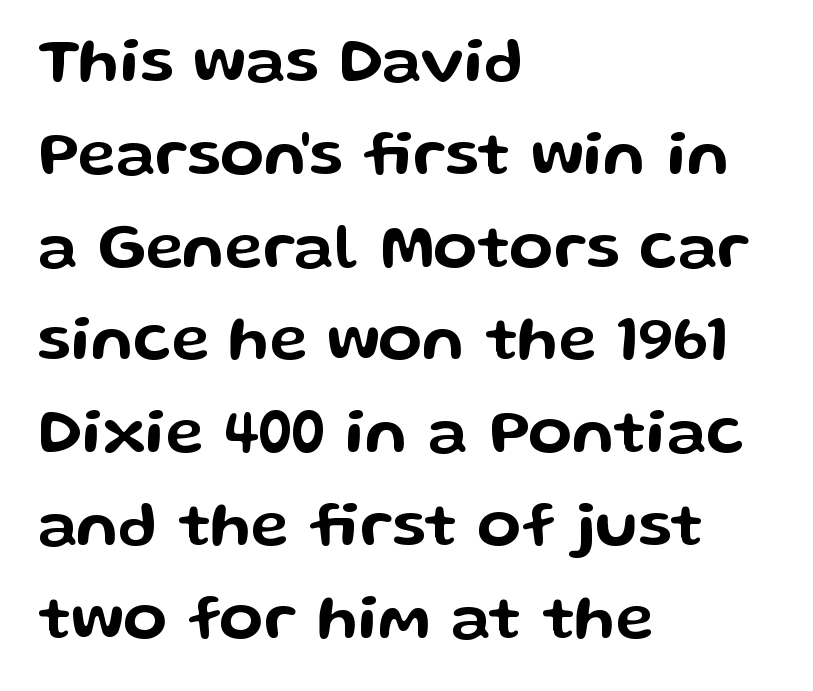
{"serif": "no", "italic": "no", "width": "wide", "stroke_contrast": "low", "x_height": "medium", "monospaced": "no", "underline": "no", "align": "left", "line_spacing": "normal", "line_spacing_ratio": 1.45, "letter_spacing": "normal", "letter_spacing_em": 0.0, "glyph_px": 64}
